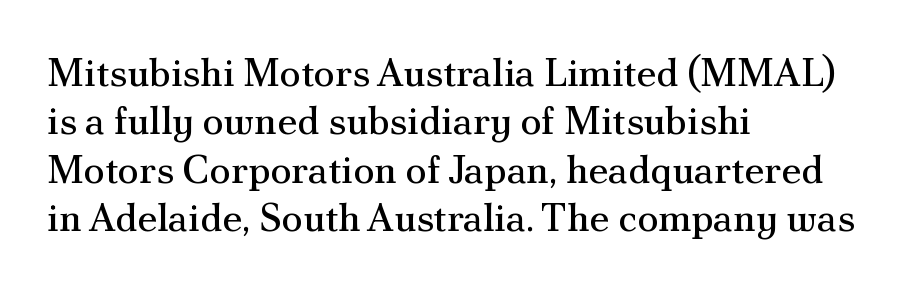
Q: Is the text bold? A: No.
Q: Is the text italic (slanted)? A: No, it is upright.
Q: Is the typeface a serif or a sans-serif typeface? A: Serif.
Q: Is the text underlined? A: No.
Q: How is the paragraph aligned? A: Left-aligned.
Q: Is the spacing between letters normal or unusually wide? A: Normal.
Q: Width (condensed, normal, or wide)? A: Normal.
Q: Stroke contrast? A: Medium.
Q: x-height? A: Small.
Q: Monospaced? A: No.
